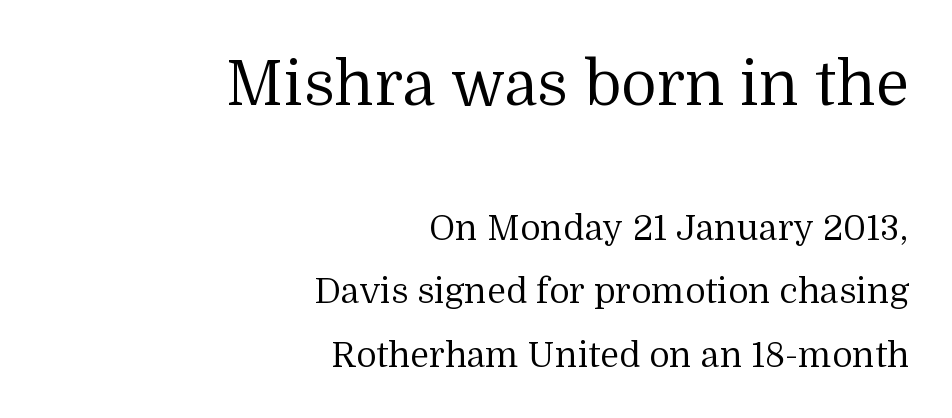
{"serif": "yes", "italic": "no", "bold": "no", "weight": "regular", "width": "normal", "stroke_contrast": "medium", "x_height": "medium", "monospaced": "no", "underline": "no", "align": "right", "line_spacing_ratio": 1.81, "letter_spacing": "normal", "letter_spacing_em": 0.0, "larger_block": "first", "size_ratio": 1.77, "glyph_px": 62}
